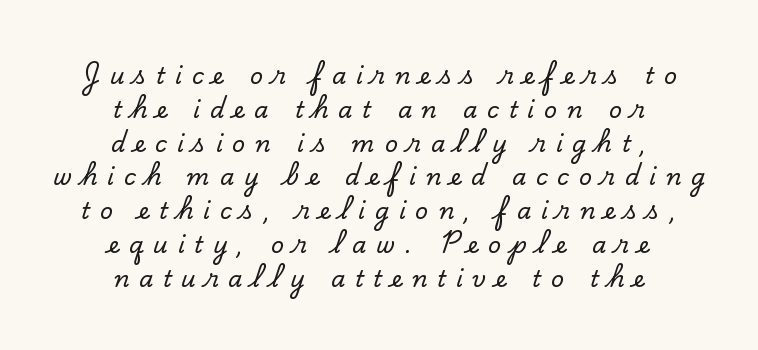
Just letters on the line, the space beneath them empty. Honestly, the letter spacing is so wide it's the main thing you notice. The passage shown stacks its lines at a standard gap. Every row of glyphs is offset so its center matches the block's center.
